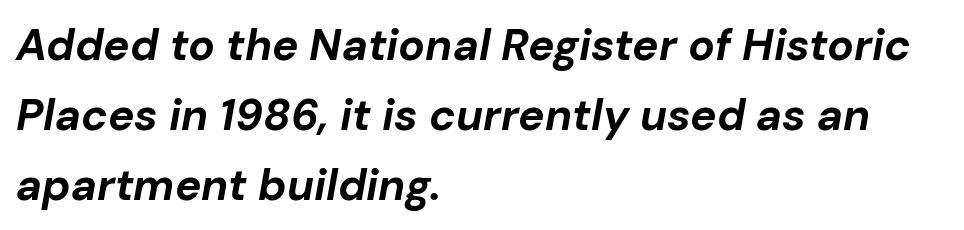
{"italic": "yes", "lean": "right", "slant_degrees": 10, "bold": "yes", "weight": "bold", "width": "normal", "stroke_contrast": "low", "x_height": "medium", "monospaced": "no", "underline": "no", "align": "left", "line_spacing": "normal", "line_spacing_ratio": 1.59, "letter_spacing": "normal", "letter_spacing_em": 0.0, "glyph_px": 44}
